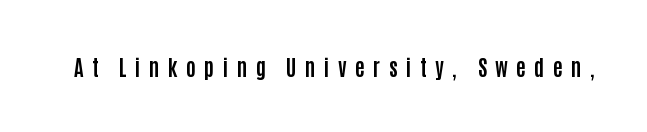
The image shows 21 px bold type, upright; set unusually wide letter spacing (+0.4 em), not underlined.
